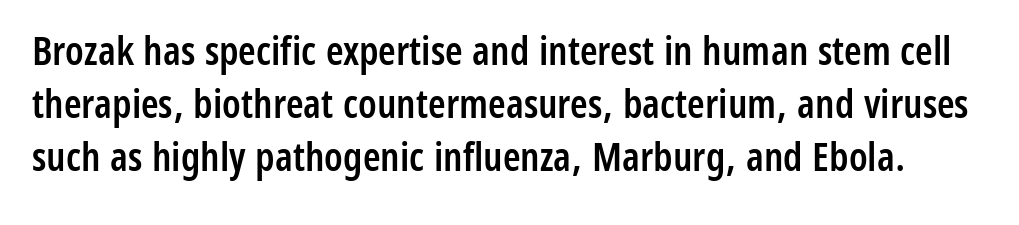
The image shows 40 px semibold, condensed sans-serif type, upright; set normal line spacing (1.32x), normal letter spacing, not underlined; low stroke contrast and a medium x-height.
